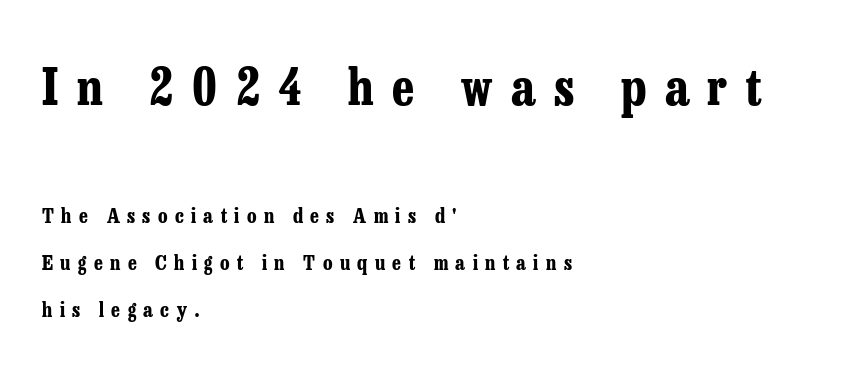
Is the lower block the larger one? No — the upper block carries the bigger type. You could only call the tracking loose — the letters float apart. Stroke thickness is high; the sample reads as a true bold. Posture: vertical. Line beginnings align vertically; line endings do not.
